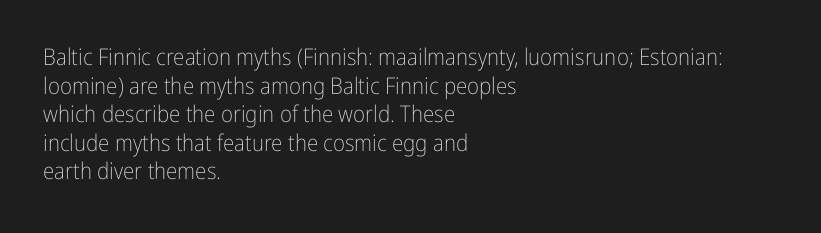
Beneath every word, the page is bare. On a weight scale, this lands at 450 or below. Look at the tracking — it's just the regular setting, nothing added. The typesetter chose a ragged-right arrangement here. Upright lettering throughout.
